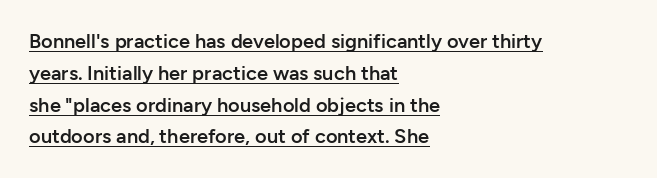
Q: Is the text bold? A: Semi-bold.
Q: Is the text italic (slanted)? A: No, it is upright.
Q: Is the text underlined? A: Yes.
Q: How is the paragraph aligned? A: Left-aligned.
Q: Is the spacing between letters normal or unusually wide? A: Normal.
Q: Is the spacing between lines tight, normal or loose? A: Normal.
